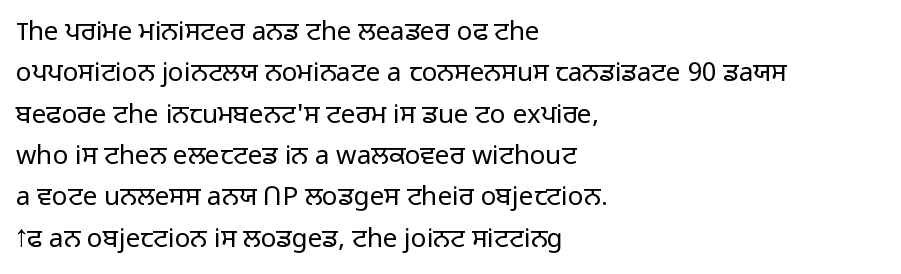
The image shows 26 px text type, upright; set left-aligned, normal line spacing (1.59x), normal letter spacing, not underlined.
